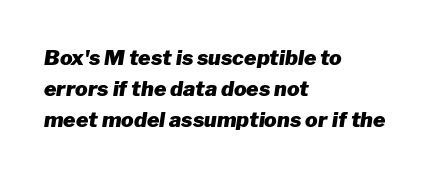
Q: Is the text bold? A: Yes.
Q: Is the text italic (slanted)? A: Yes, it leans right by about 8 degrees.
Q: Is the text underlined? A: No.
Q: How is the paragraph aligned? A: Left-aligned.
Q: Is the spacing between letters normal or unusually wide? A: Normal.
Q: Is the spacing between lines tight, normal or loose? A: Normal.
